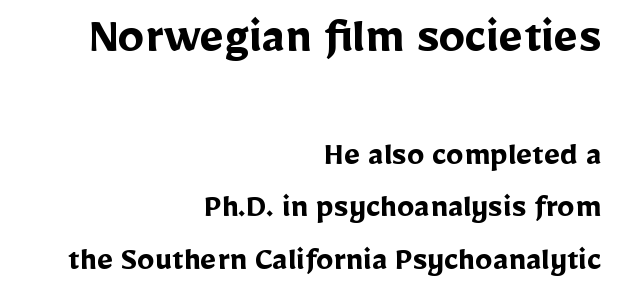
{"serif": "no", "italic": "no", "bold": "yes", "weight": "semibold", "width": "normal", "stroke_contrast": "low", "x_height": "medium", "monospaced": "no", "underline": "no", "align": "right", "line_spacing": "normal", "line_spacing_ratio": 1.5, "letter_spacing": "normal", "letter_spacing_em": 0.0, "larger_block": "first", "size_ratio": 1.51, "glyph_px": 53}
